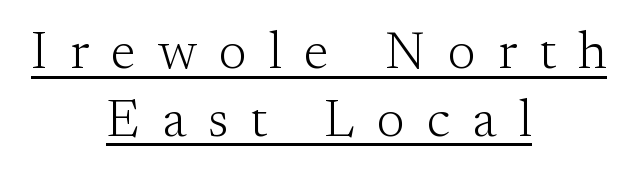
The image shows 53 px light serif type, upright; set centered, normal line spacing (1.28x), unusually wide letter spacing (+0.42 em), underlined; medium stroke contrast and a small x-height.
